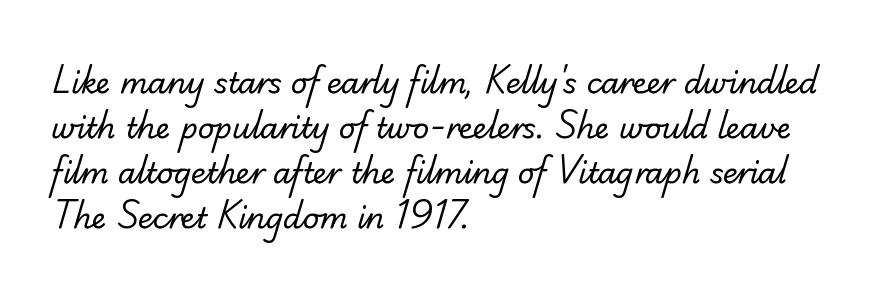
Q: Is the text bold? A: No.
Q: Is the typeface a serif or a sans-serif typeface? A: Sans-serif.
Q: Is the text underlined? A: No.
Q: How is the paragraph aligned? A: Left-aligned.
Q: Is the spacing between letters normal or unusually wide? A: Normal.
Q: Is the spacing between lines tight, normal or loose? A: Normal.
Q: Width (condensed, normal, or wide)? A: Normal.
Q: Stroke contrast? A: Low.
Q: x-height? A: Small.
Q: Monospaced? A: No.
